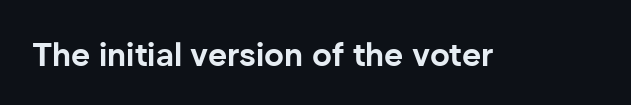
The image shows 33 px bold sans-serif type, upright; set normal letter spacing, not underlined; low stroke contrast and a medium x-height.
